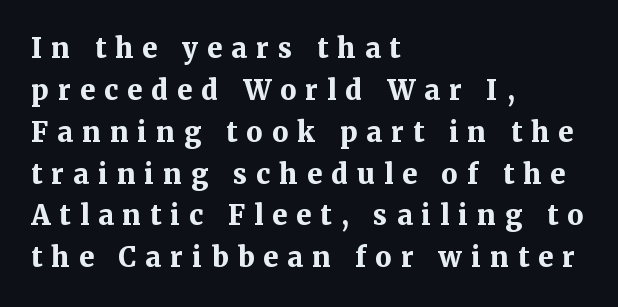
Q: Is the text bold? A: Yes.
Q: Is the text italic (slanted)? A: No, it is upright.
Q: Is the text underlined? A: No.
Q: How is the paragraph aligned? A: Left-aligned.
Q: Is the spacing between letters normal or unusually wide? A: Unusually wide.
Q: Is the spacing between lines tight, normal or loose? A: Normal.
